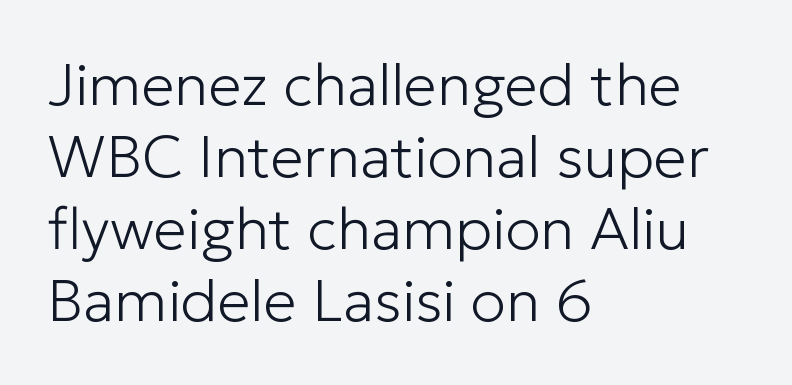
The image shows 59 px light sans-serif type, upright; set left-aligned, line spacing 1.22x, normal letter spacing, not underlined; low stroke contrast and a medium x-height.
